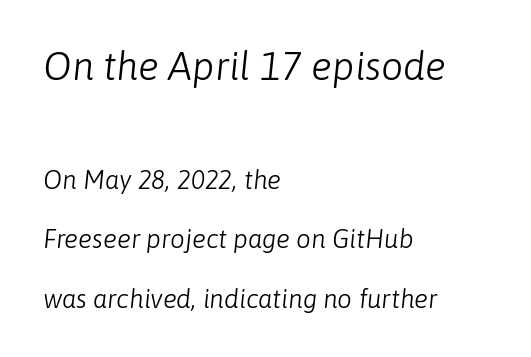
{"italic": "yes", "lean": "right", "slant_degrees": 6, "bold": "no", "weight": "light", "width": "normal", "stroke_contrast": "low", "x_height": "medium", "monospaced": "no", "underline": "no", "align": "left", "line_spacing": "loose", "line_spacing_ratio": 2.29, "letter_spacing": "normal", "letter_spacing_em": 0.0, "larger_block": "first", "size_ratio": 1.5, "glyph_px": 39}
